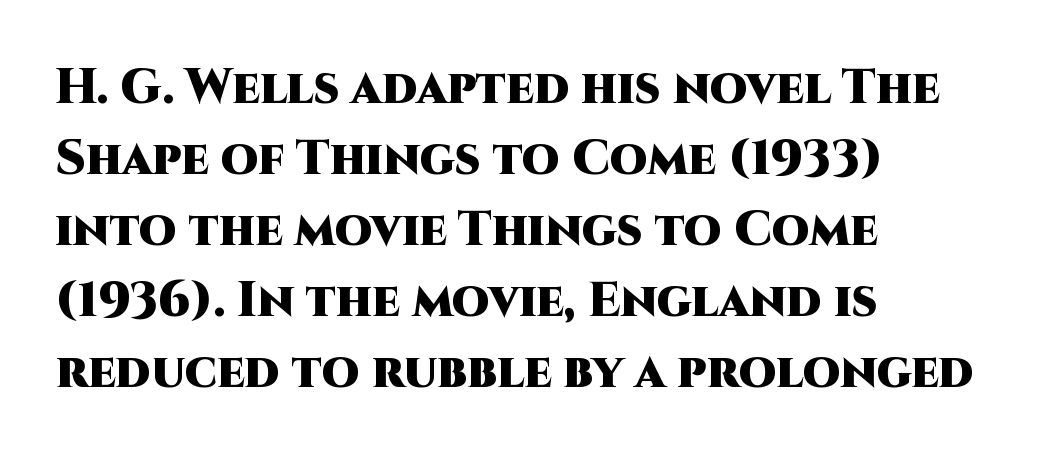
The image shows 48 px heavy sans-serif type, upright; set left-aligned, normal line spacing (1.48x), normal letter spacing, not underlined; high stroke contrast and a large x-height.
